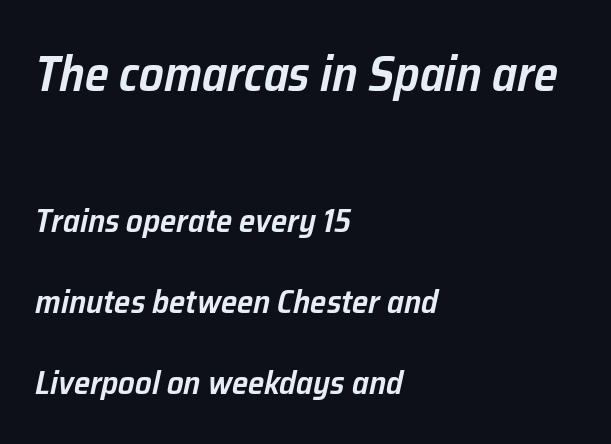
{"italic": "yes", "lean": "right", "slant_degrees": 12, "bold": "semi", "weight": "semibold", "width": "normal", "stroke_contrast": "low", "x_height": "medium", "monospaced": "no", "underline": "no", "align": "left", "line_spacing": "loose", "line_spacing_ratio": 2.45, "letter_spacing": "normal", "letter_spacing_em": 0.0, "larger_block": "first", "size_ratio": 1.48, "glyph_px": 49}
